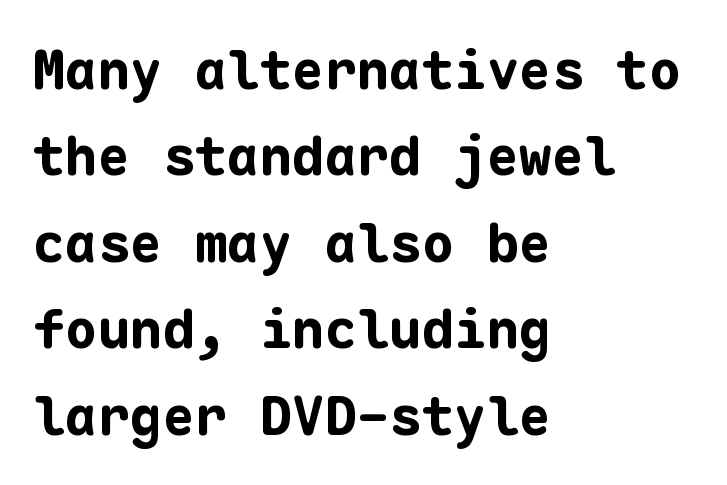
{"serif": "no", "italic": "no", "bold": "yes", "weight": "bold", "width": "normal", "stroke_contrast": "low", "x_height": "medium", "monospaced": "yes", "underline": "no", "align": "left", "line_spacing": "normal", "line_spacing_ratio": 1.6, "letter_spacing": "normal", "letter_spacing_em": 0.0, "glyph_px": 54}
